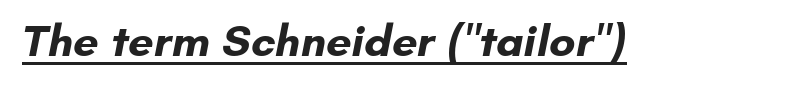
Q: Is the text bold? A: Yes.
Q: Is the typeface a serif or a sans-serif typeface? A: Sans-serif.
Q: Is the text underlined? A: Yes.
Q: Is the spacing between letters normal or unusually wide? A: Normal.
Q: Width (condensed, normal, or wide)? A: Normal.
Q: Stroke contrast? A: Low.
Q: x-height? A: Small.
Q: Monospaced? A: No.
